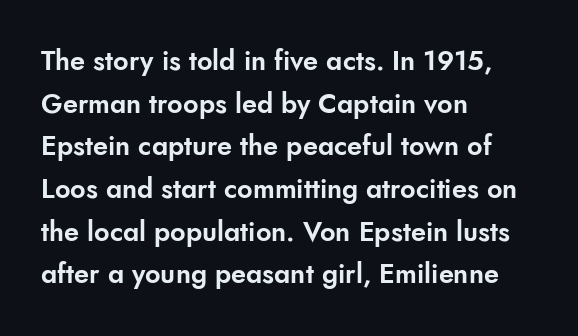
The words here are not underlined. Upright lettering throughout. This rendering leaves character spacing at its baseline value. These lines stack with their left ends in a neat column. Vertical spacing — default.
